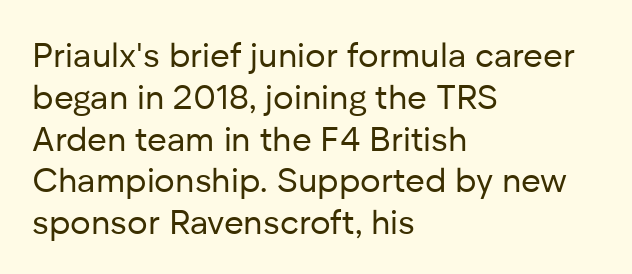
{"serif": "no", "italic": "no", "bold": "no", "weight": "regular", "width": "normal", "stroke_contrast": "low", "x_height": "medium", "monospaced": "no", "underline": "no", "align": "left", "line_spacing_ratio": 1.23, "letter_spacing": "normal", "letter_spacing_em": 0.0, "glyph_px": 34}
